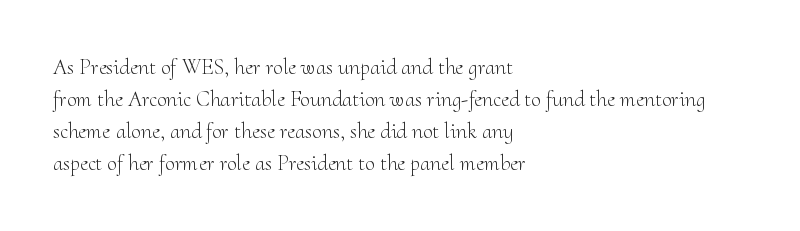
{"italic": "no", "bold": "no", "underline": "no", "align": "left", "line_spacing": "normal", "line_spacing_ratio": 1.46, "letter_spacing": "normal", "letter_spacing_em": 0.0, "glyph_px": 22}
